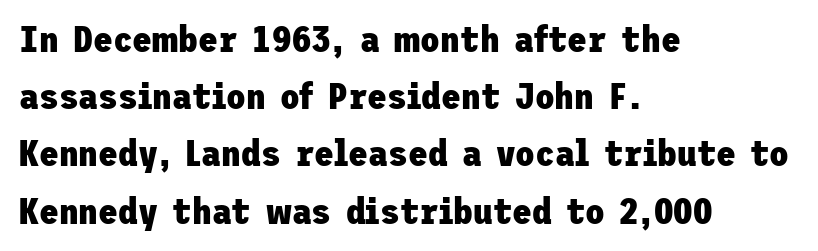
{"serif": "no", "italic": "no", "bold": "yes", "weight": "heavy", "width": "normal", "stroke_contrast": "low", "x_height": "medium", "underline": "no", "align": "left", "line_spacing": "normal", "line_spacing_ratio": 1.59, "letter_spacing": "normal", "letter_spacing_em": 0.0, "glyph_px": 36}
